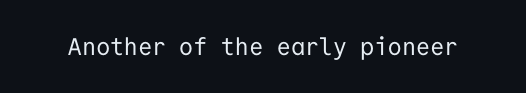
{"italic": "no", "bold": "no", "underline": "no", "letter_spacing": "normal", "letter_spacing_em": 0.0, "glyph_px": 24}
